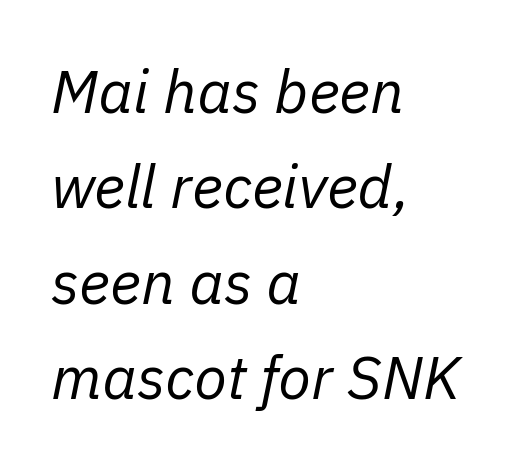
Q: Is the text bold? A: No.
Q: Is the text italic (slanted)? A: Yes, it leans right by about 11 degrees.
Q: Is the text underlined? A: No.
Q: How is the paragraph aligned? A: Left-aligned.
Q: Is the spacing between letters normal or unusually wide? A: Normal.
Q: Is the spacing between lines tight, normal or loose? A: Normal.
Q: Width (condensed, normal, or wide)? A: Normal.
Q: Stroke contrast? A: Low.
Q: x-height? A: Medium.
Q: Monospaced? A: No.
